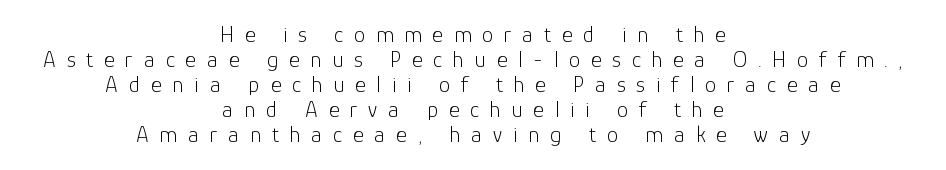
Q: Is the text bold? A: No.
Q: Is the text italic (slanted)? A: No, it is upright.
Q: Is the text underlined? A: No.
Q: How is the paragraph aligned? A: Centered.
Q: Is the spacing between letters normal or unusually wide? A: Unusually wide.
Q: Is the spacing between lines tight, normal or loose? A: Tight.
